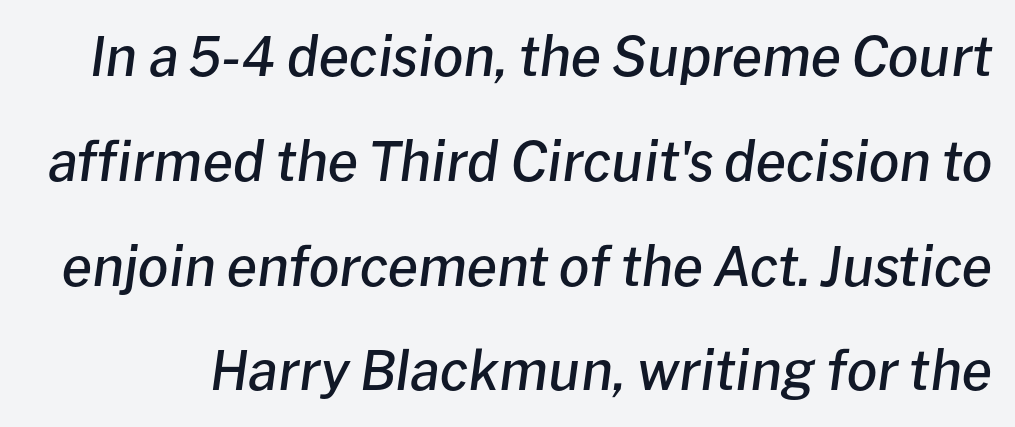
Q: Is the text bold? A: Semi-bold.
Q: Is the text italic (slanted)? A: Yes, it leans right by about 8 degrees.
Q: Is the text underlined? A: No.
Q: Is the spacing between letters normal or unusually wide? A: Normal.
Q: Is the spacing between lines tight, normal or loose? A: Loose.
Q: Width (condensed, normal, or wide)? A: Normal.
Q: Stroke contrast? A: Low.
Q: x-height? A: Medium.
Q: Monospaced? A: No.
